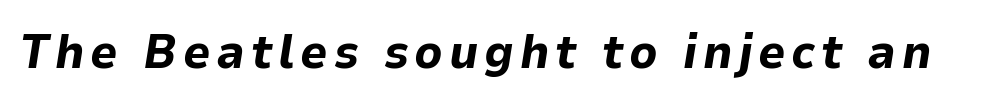
The image shows 48 px bold type, italic (leaning right); set not underlined; low stroke contrast and a medium x-height.
